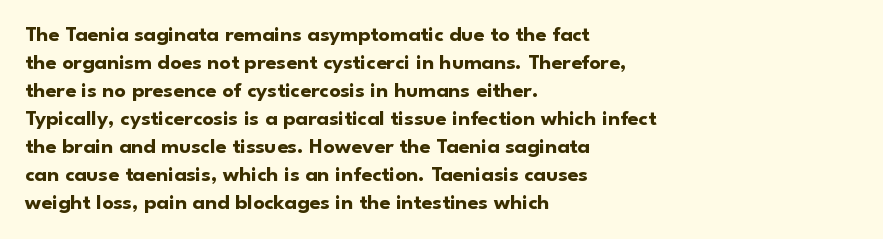
The image shows 22 px bold type, upright; set left-aligned, normal line spacing (1.27x), normal letter spacing, not underlined.
